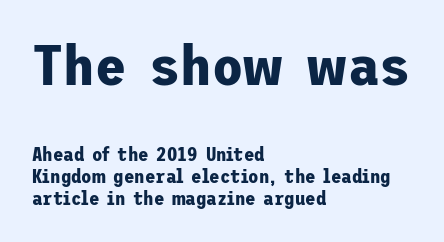
This layout puts the oversized block above and the modest block below. Words float on clear page, feet unadorned. As a designer I'd log this as weight 700, bold. Casual observation: everything's shoved over to the left. This sample uses a sans-serif face.
